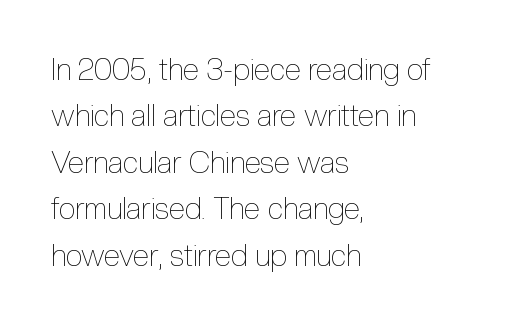
The image shows 30 px thin, condensed type, upright; set left-aligned, normal line spacing (1.55x), normal letter spacing, not underlined; a medium x-height.
